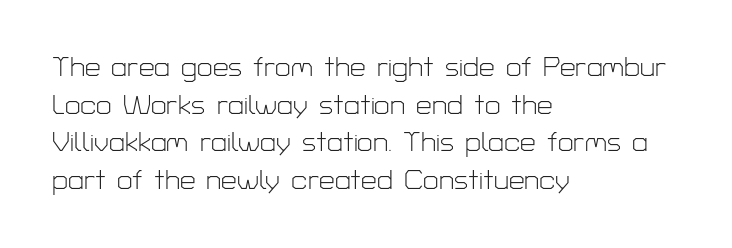
{"serif": "no", "italic": "no", "bold": "no", "weight": "light", "width": "normal", "stroke_contrast": "low", "x_height": "medium", "monospaced": "no", "underline": "no", "align": "left", "line_spacing": "normal", "line_spacing_ratio": 1.34, "letter_spacing": "normal", "letter_spacing_em": 0.0, "glyph_px": 28}
